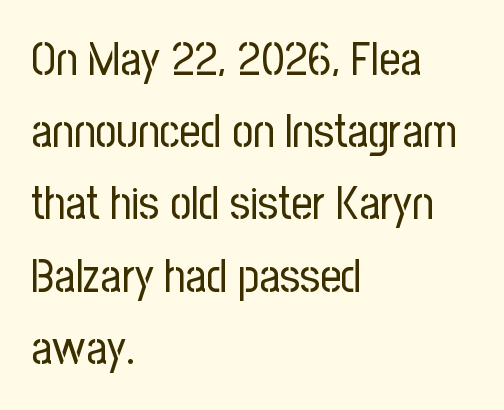
The image shows 46 px regular-weight, condensed sans-serif type, upright; set left-aligned, normal line spacing (1.57x), normal letter spacing, not underlined; low stroke contrast and a medium x-height.
